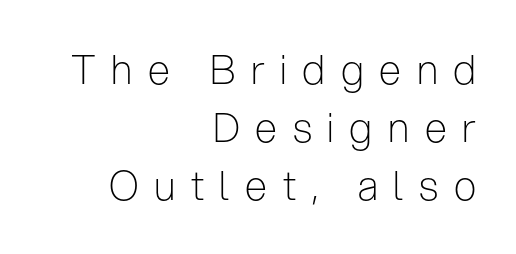
The image shows 40 px light, condensed sans-serif type, upright; set right-aligned, normal line spacing (1.45x), unusually wide letter spacing (+0.39 em), not underlined; low stroke contrast and a medium x-height.
